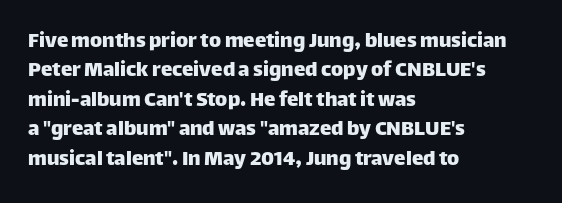
One-word summary of the alignment: left. Posture: vertical. The tracking reads as untouched default to a designer's eye. Each row of text sits above clean, open space. Does the leading feel generous? No, just average.
